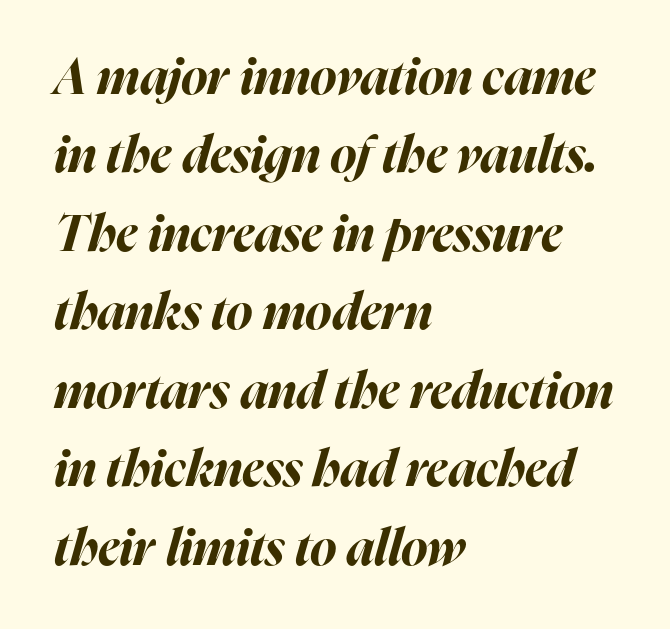
Q: Is the text bold? A: Yes.
Q: Is the text italic (slanted)? A: Yes, it leans right by about 16 degrees.
Q: Is the text underlined? A: No.
Q: How is the paragraph aligned? A: Left-aligned.
Q: Is the spacing between letters normal or unusually wide? A: Normal.
Q: Is the spacing between lines tight, normal or loose? A: Normal.
Q: Width (condensed, normal, or wide)? A: Normal.
Q: Stroke contrast? A: High.
Q: x-height? A: Medium.
Q: Monospaced? A: No.
